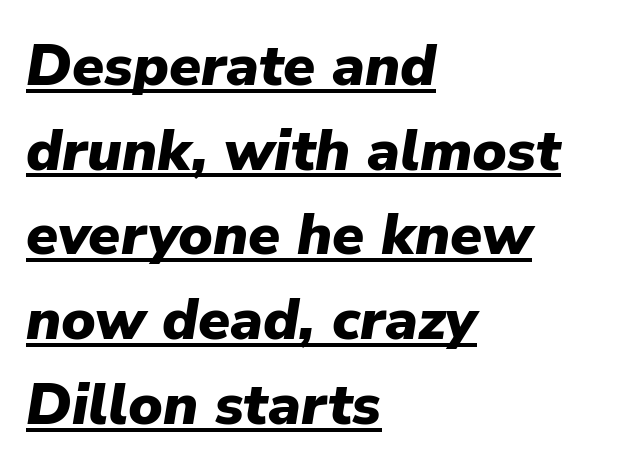
The image shows 58 px heavy type, italic (leaning right); set left-aligned, normal line spacing (1.46x), normal letter spacing, underlined; low stroke contrast and a medium x-height.
